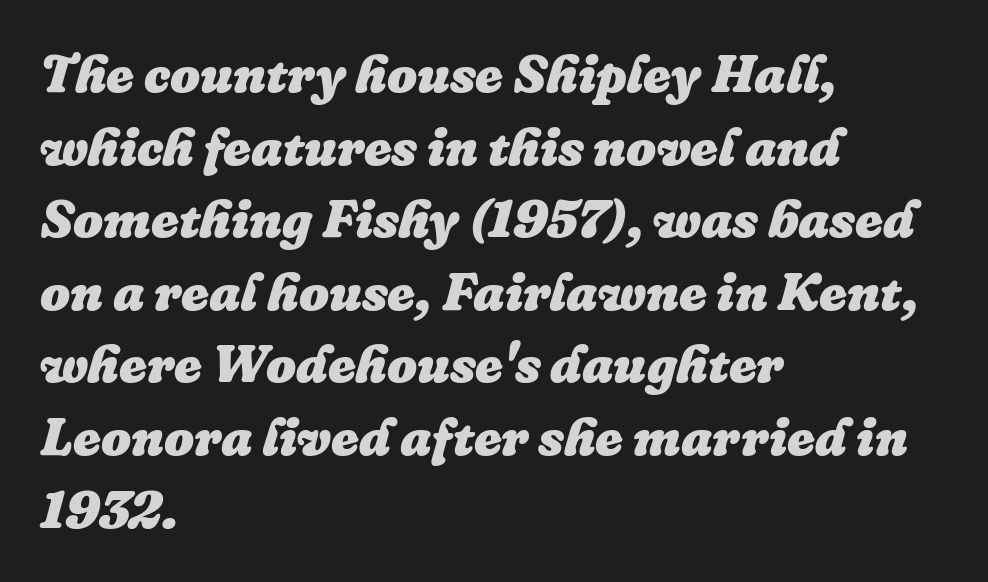
Every letter is thick-stroked: bold, no question. A typesetter would call this proportional, since set widths differ per character. Rule under the text: the space is simply empty. Evenly set lines give the paragraph a standard silhouette.
